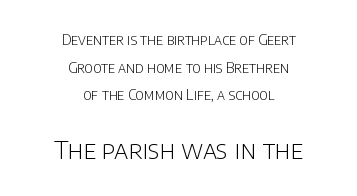
{"italic": "no", "bold": "no", "underline": "no", "align": "center", "line_spacing": "loose", "line_spacing_ratio": 1.98, "letter_spacing": "normal", "letter_spacing_em": 0.0, "larger_block": "second", "size_ratio": 1.79, "glyph_px": 25}
